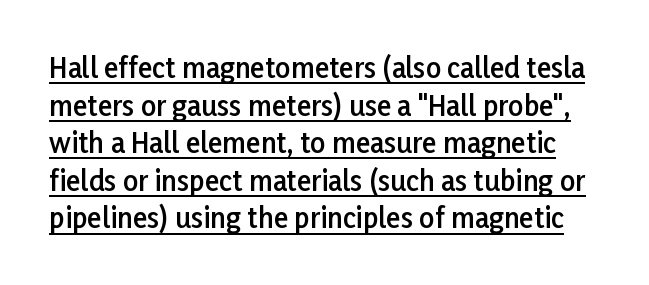
The image shows 27 px text type, upright; set normal line spacing (1.39x), normal letter spacing, underlined.
